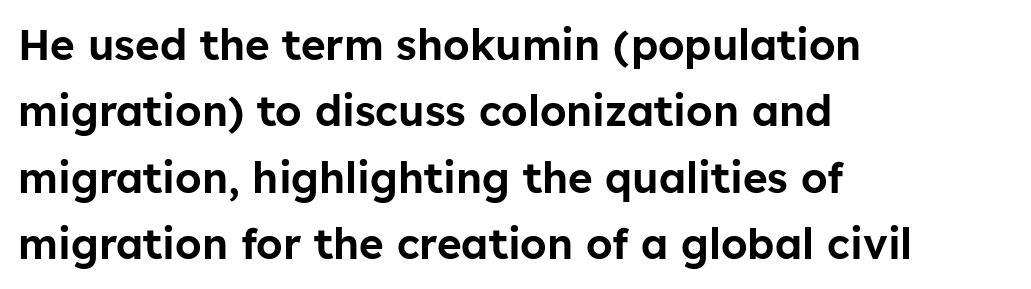
Q: Is the text italic (slanted)? A: No, it is upright.
Q: Is the typeface a serif or a sans-serif typeface? A: Sans-serif.
Q: Is the text underlined? A: No.
Q: How is the paragraph aligned? A: Left-aligned.
Q: Is the spacing between letters normal or unusually wide? A: Normal.
Q: Is the spacing between lines tight, normal or loose? A: Normal.
Q: Width (condensed, normal, or wide)? A: Normal.
Q: Stroke contrast? A: Low.
Q: x-height? A: Medium.
Q: Monospaced? A: No.
